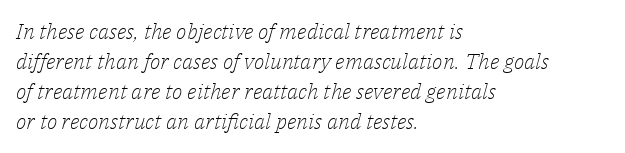
{"italic": "yes", "lean": "right", "slant_degrees": 14, "bold": "no", "underline": "no", "align": "left", "line_spacing": "normal", "line_spacing_ratio": 1.37, "letter_spacing": "normal", "letter_spacing_em": 0.0, "glyph_px": 22}
